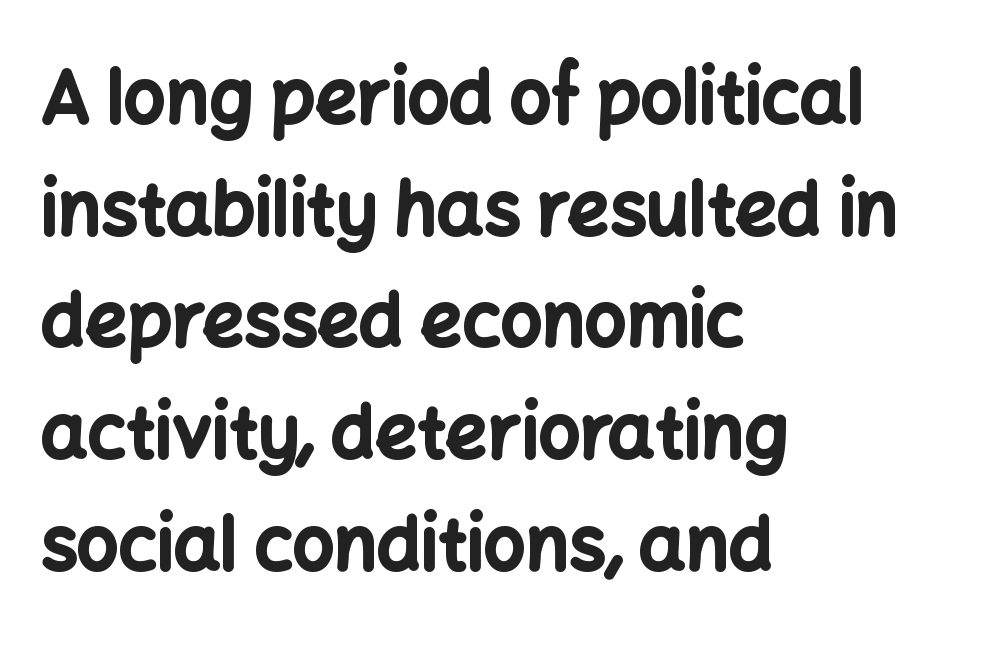
Q: Is the text bold? A: Yes.
Q: Is the text italic (slanted)? A: No, it is upright.
Q: Is the typeface a serif or a sans-serif typeface? A: Sans-serif.
Q: Is the text underlined? A: No.
Q: How is the paragraph aligned? A: Left-aligned.
Q: Is the spacing between letters normal or unusually wide? A: Normal.
Q: Is the spacing between lines tight, normal or loose? A: Normal.
Q: Width (condensed, normal, or wide)? A: Normal.
Q: Stroke contrast? A: Low.
Q: x-height? A: Medium.
Q: Monospaced? A: No.
